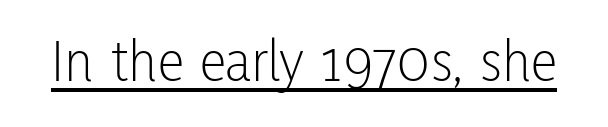
If you drew a line through each stem, it would be perfectly vertical. The rendering uses natural spacing where letterforms have individual widths. No letter is thick-stroked: the sample isn't bold. Students, note that the glyphs here touch the page at normal intervals. A rule runs beneath these lines of type.
